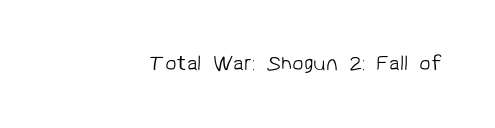
The image shows 21 px text type; set normal letter spacing, not underlined.
